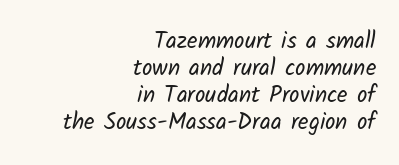
The image shows 23 px text type; set right-aligned, line spacing 1.17x, normal letter spacing, not underlined.
